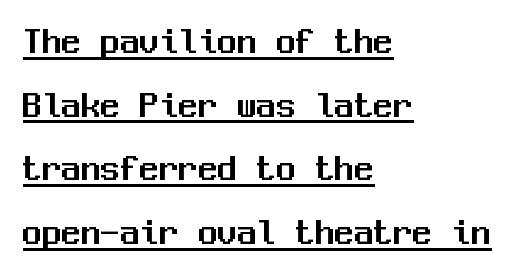
The face used here is monospaced, like something from a code editor. Honestly, the row spacing looks completely unremarkable. Line beginnings align vertically; line endings do not. The face used here is rendered with its standard letterfit. You can see a thin bar hugging the bottom of the glyphs. A typesetter would mark this as roman, not italic.
